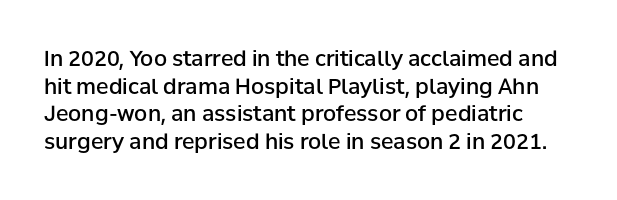
A bit beefed up — I'd call it semibold rather than bold. Notice how the stems are strictly vertical — no italics here. Is the letter spacing exaggerated? No — it looks like the ordinary default. Evenly set lines give the paragraph a standard silhouette. The strip under each line holds only bare page.
